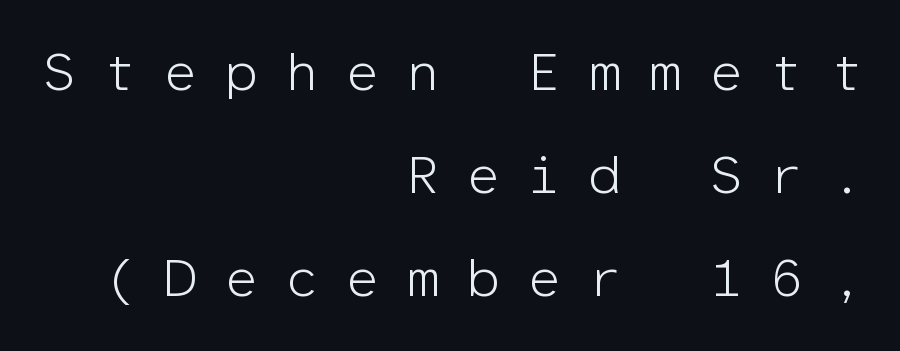
The image shows 54 px light sans-serif type, upright, monospaced; set right-aligned, loose line spacing (1.91x), unusually wide letter spacing (+0.49 em), not underlined; low stroke contrast and a medium x-height.
